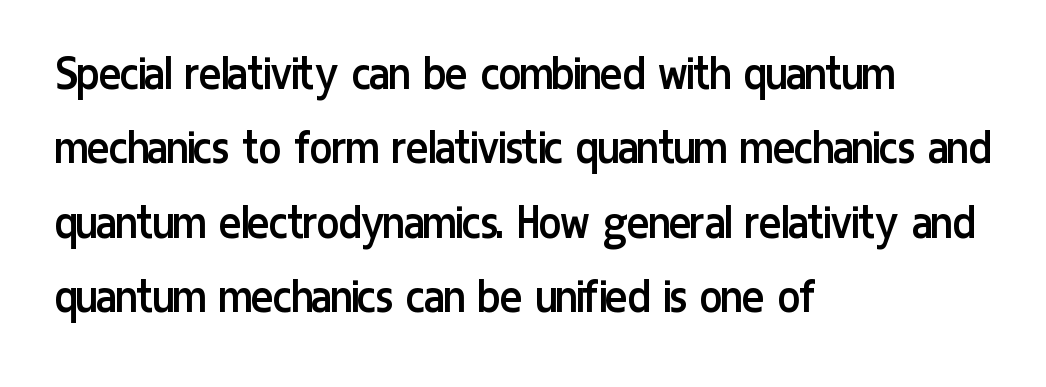
Q: Is the text bold? A: No.
Q: Is the text italic (slanted)? A: No, it is upright.
Q: Is the typeface a serif or a sans-serif typeface? A: Sans-serif.
Q: Is the text underlined? A: No.
Q: How is the paragraph aligned? A: Left-aligned.
Q: Is the spacing between letters normal or unusually wide? A: Normal.
Q: Is the spacing between lines tight, normal or loose? A: Normal.
Q: Width (condensed, normal, or wide)? A: Condensed.
Q: Stroke contrast? A: Low.
Q: x-height? A: Medium.
Q: Monospaced? A: No.
